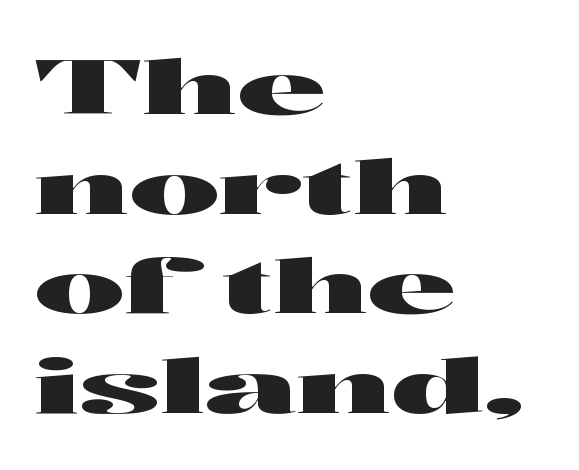
Q: Is the text italic (slanted)? A: No, it is upright.
Q: Is the typeface a serif or a sans-serif typeface? A: Sans-serif.
Q: Is the text underlined? A: No.
Q: How is the paragraph aligned? A: Left-aligned.
Q: Is the spacing between letters normal or unusually wide? A: Normal.
Q: Is the spacing between lines tight, normal or loose? A: Normal.
Q: Width (condensed, normal, or wide)? A: Wide.
Q: Stroke contrast? A: High.
Q: x-height? A: Medium.
Q: Monospaced? A: No.
